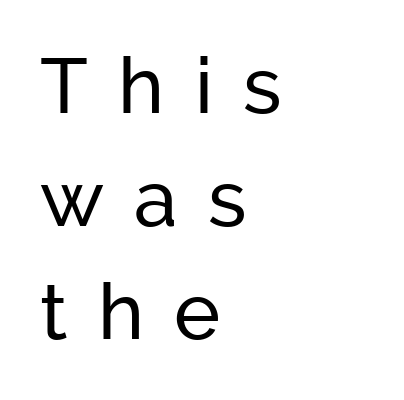
{"serif": "no", "italic": "no", "width": "normal", "stroke_contrast": "low", "x_height": "medium", "monospaced": "no", "underline": "no", "align": "left", "line_spacing": "normal", "line_spacing_ratio": 1.45, "letter_spacing": "wide", "letter_spacing_em": 0.39, "glyph_px": 78}
